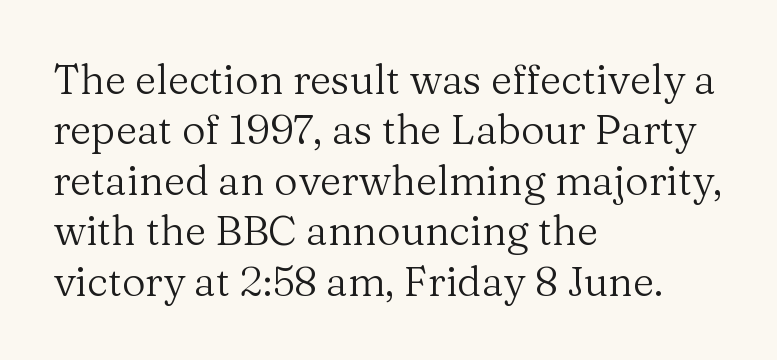
Each line starts at the same left margin while the right side varies. A light-to-regular cut is what we see here. Spacing verdict: proportional, widths tailored to each character. The words here are not underlined.
